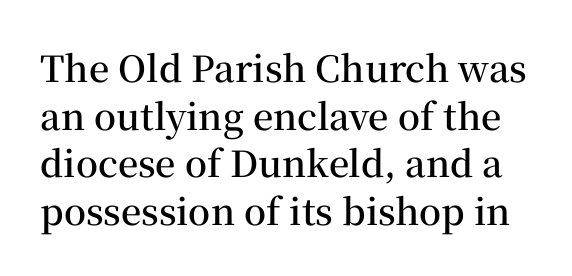
The image shows 36 px semibold serif type, upright; set normal line spacing (1.32x), normal letter spacing, not underlined; medium stroke contrast and a medium x-height.
